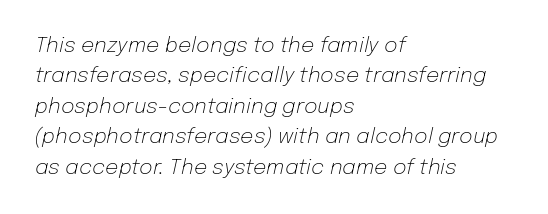
Q: Is the text bold? A: No.
Q: Is the text italic (slanted)? A: Yes, it leans right by about 12 degrees.
Q: Is the text underlined? A: No.
Q: How is the paragraph aligned? A: Left-aligned.
Q: Is the spacing between letters normal or unusually wide? A: Normal.
Q: Is the spacing between lines tight, normal or loose? A: Normal.
